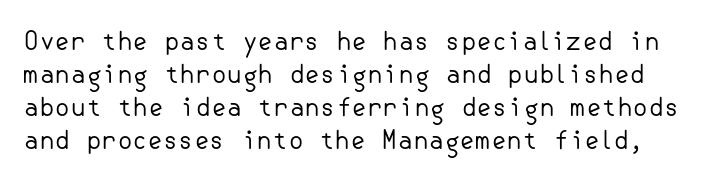
The image shows 25 px text type, upright; set normal line spacing (1.32x), normal letter spacing, not underlined.
